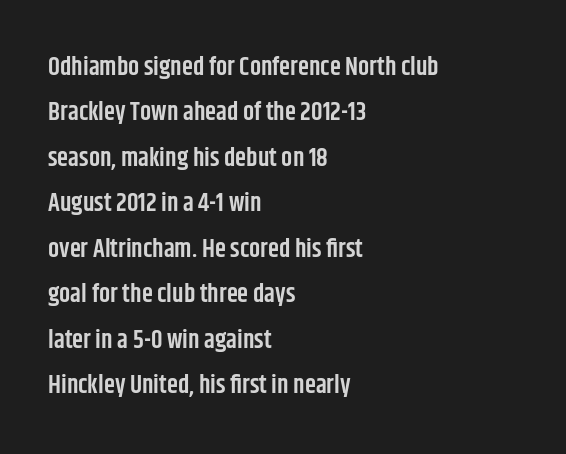
{"italic": "no", "bold": "semi", "underline": "no", "align": "left", "line_spacing_ratio": 1.82, "letter_spacing": "normal", "letter_spacing_em": 0.0, "glyph_px": 25}
